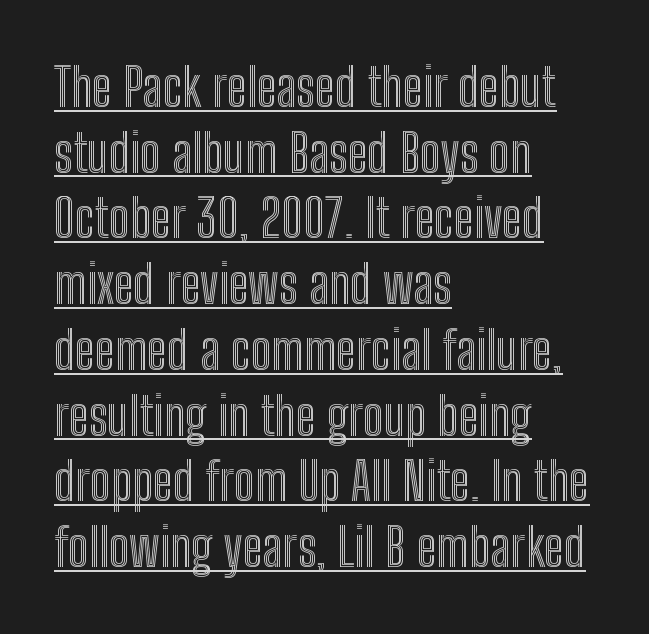
The face used here is proportionally spaced, like ordinary book or web type. The rag falls on the right side of this text block. The typography opts for an upright posture over an oblique one. Caption: standard tracking, unaltered.
